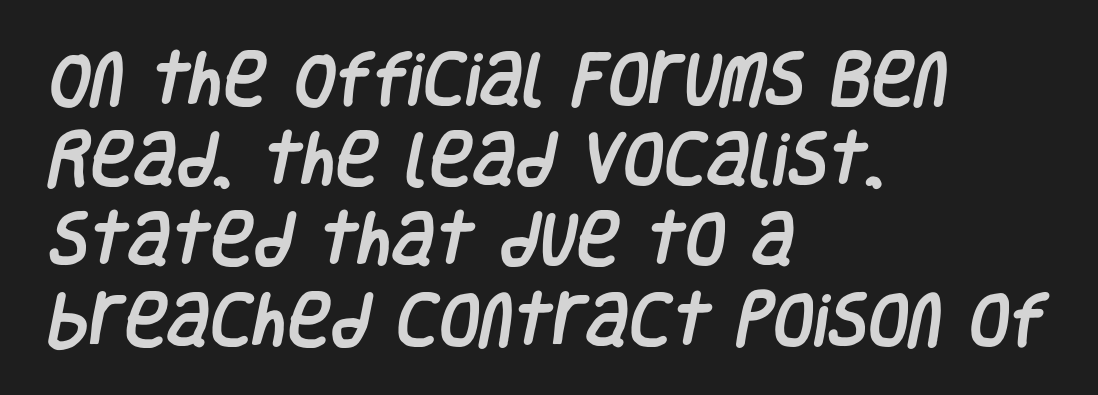
Q: Is the typeface a serif or a sans-serif typeface? A: Sans-serif.
Q: Is the text underlined? A: No.
Q: How is the paragraph aligned? A: Left-aligned.
Q: Is the spacing between letters normal or unusually wide? A: Normal.
Q: Is the spacing between lines tight, normal or loose? A: Normal.
Q: Width (condensed, normal, or wide)? A: Condensed.
Q: Stroke contrast? A: Low.
Q: x-height? A: Large.
Q: Monospaced? A: No.
